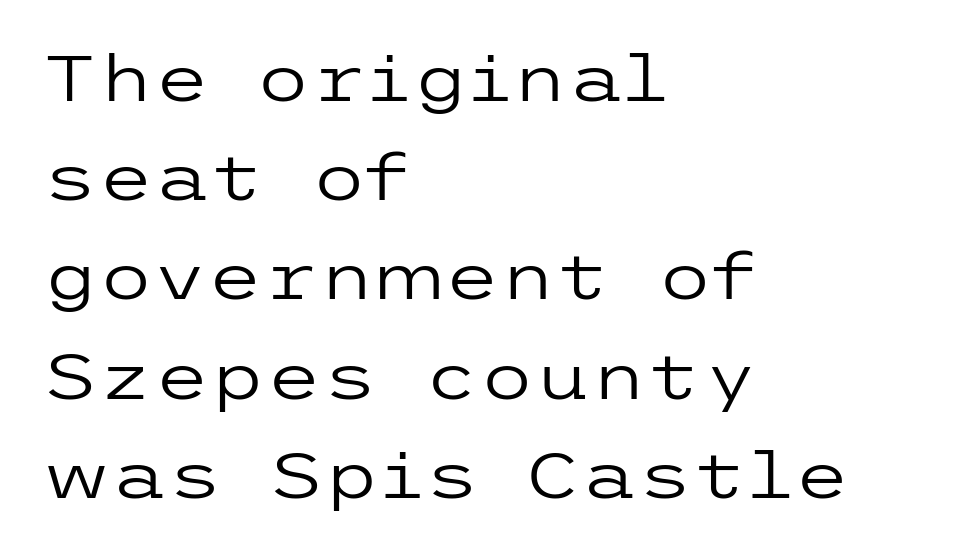
Q: Is the text bold? A: No.
Q: Is the text italic (slanted)? A: No, it is upright.
Q: Is the typeface a serif or a sans-serif typeface? A: Sans-serif.
Q: Is the text underlined? A: No.
Q: How is the paragraph aligned? A: Left-aligned.
Q: Is the spacing between letters normal or unusually wide? A: Normal.
Q: Is the spacing between lines tight, normal or loose? A: Normal.
Q: Width (condensed, normal, or wide)? A: Wide.
Q: Stroke contrast? A: Low.
Q: x-height? A: Medium.
